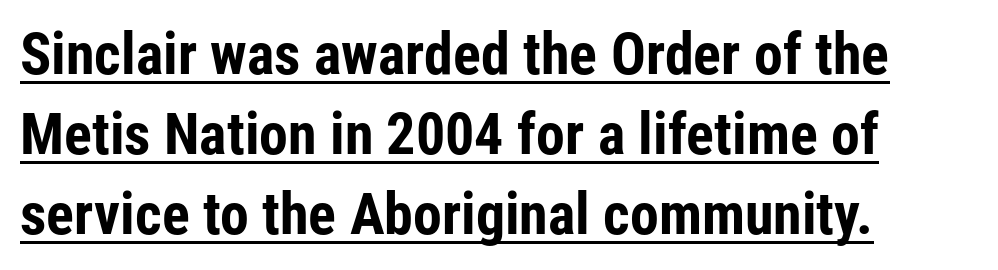
The image shows 58 px bold, condensed sans-serif type, upright; set left-aligned, normal line spacing (1.38x), normal letter spacing, underlined; low stroke contrast and a medium x-height.
